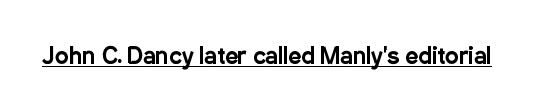
{"italic": "no", "underline": "yes", "letter_spacing": "normal", "letter_spacing_em": 0.0, "glyph_px": 23}
